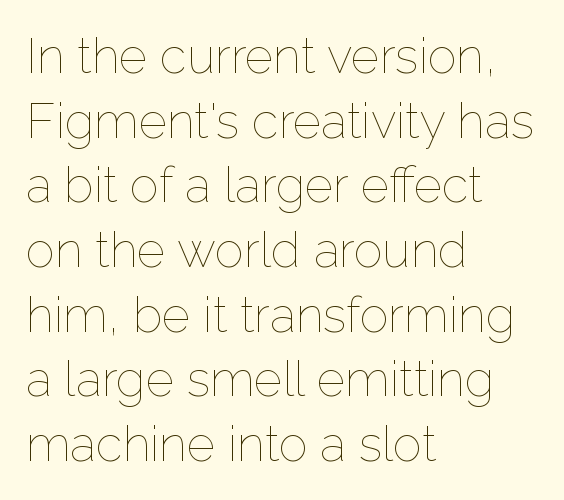
The block of text has a typical density, with ordinary space between rows. In terms of posture, this sample is upright. The face used here is proportionally spaced, like ordinary book or web type. The compositor pushed each line to the left boundary.
